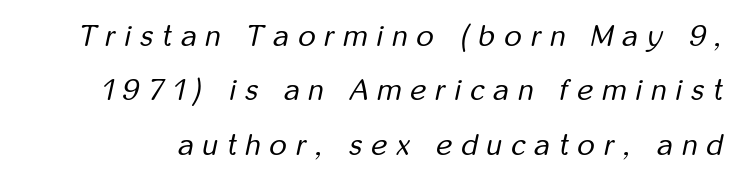
{"italic": "yes", "lean": "right", "slant_degrees": 12, "bold": "no", "weight": "regular", "width": "condensed", "stroke_contrast": "low", "x_height": "medium", "monospaced": "no", "underline": "no", "line_spacing_ratio": 1.81, "letter_spacing": "wide", "letter_spacing_em": 0.31, "glyph_px": 30}
